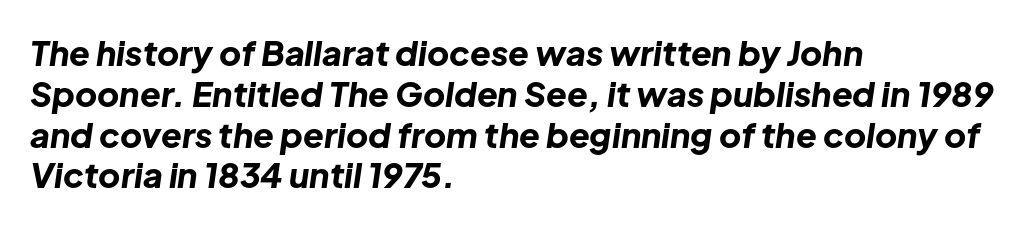
{"italic": "yes", "lean": "right", "slant_degrees": 8, "bold": "yes", "weight": "bold", "width": "normal", "stroke_contrast": "low", "x_height": "medium", "monospaced": "no", "underline": "no", "align": "left", "line_spacing_ratio": 1.2, "letter_spacing": "normal", "letter_spacing_em": 0.0, "glyph_px": 34}
